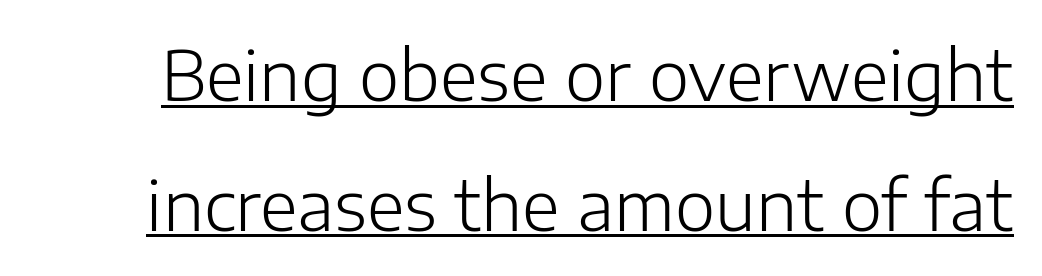
The image shows 69 px light sans-serif type, upright; set line spacing 1.88x, normal letter spacing, underlined; low stroke contrast and a medium x-height.
